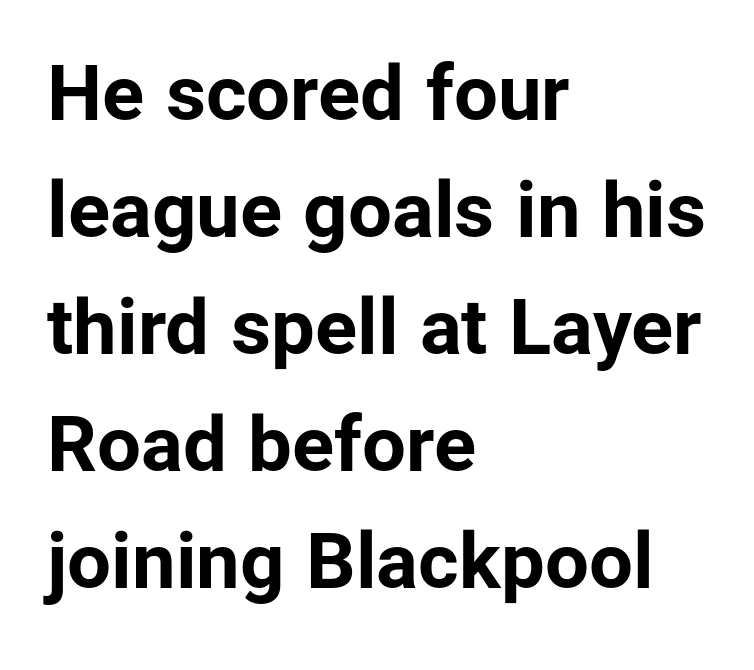
{"serif": "no", "italic": "no", "bold": "yes", "weight": "bold", "width": "normal", "stroke_contrast": "low", "x_height": "medium", "monospaced": "no", "underline": "no", "align": "left", "line_spacing": "normal", "line_spacing_ratio": 1.5, "letter_spacing": "normal", "letter_spacing_em": 0.0, "glyph_px": 78}
